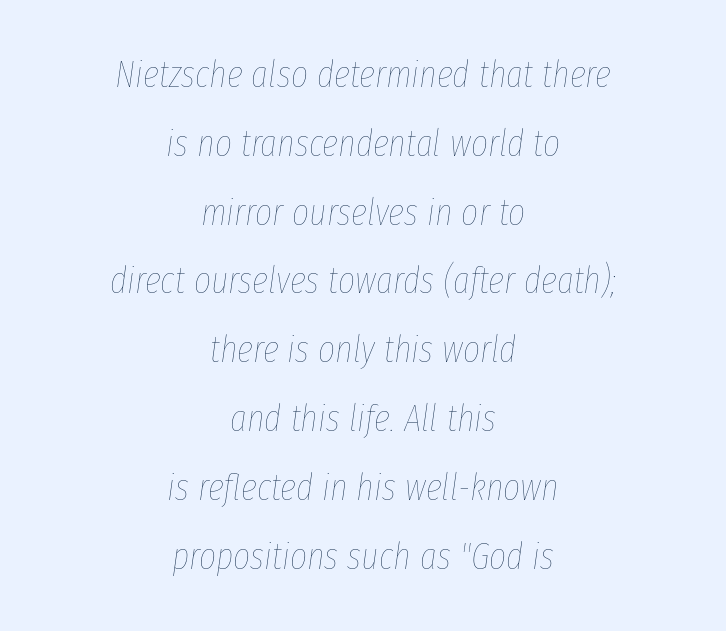
The weight would be labelled regular, book, light, or lighter still. Designer's note — italics engaged. The passage shown has conventional tracking throughout. If you folded the block vertically in half, each line would mirror itself in length.
